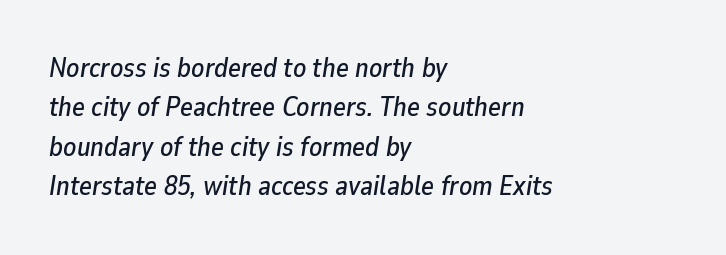
Q: Is the text italic (slanted)? A: Yes, it leans right by about 9 degrees.
Q: Is the text underlined? A: No.
Q: How is the paragraph aligned? A: Left-aligned.
Q: Is the spacing between letters normal or unusually wide? A: Normal.
Q: Is the spacing between lines tight, normal or loose? A: Normal.
